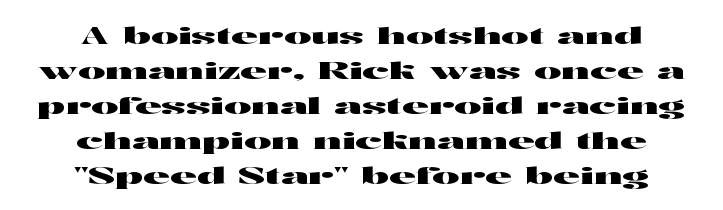
Each new line begins a customary step beneath the previous one. One-word summary of the alignment: center. Letter spacing: default. The axis of the letterforms is exactly vertical. Any mark beneath the type? The region is blank.
